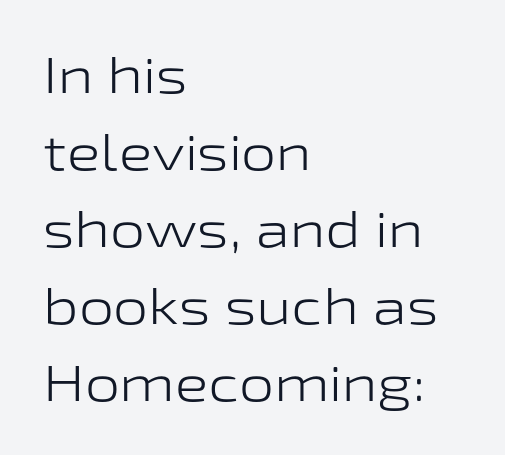
The image shows 50 px light, wide sans-serif type, upright; set left-aligned, normal line spacing (1.54x), normal letter spacing, not underlined; low stroke contrast and a medium x-height.
